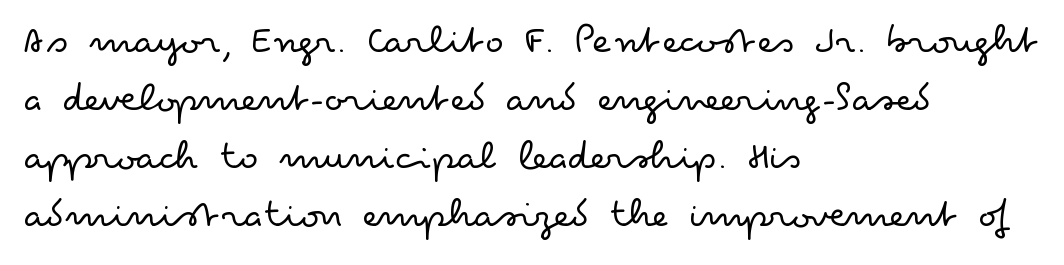
Q: Is the text bold? A: No.
Q: Is the text italic (slanted)? A: No, it is upright.
Q: Is the typeface a serif or a sans-serif typeface? A: Sans-serif.
Q: Is the text underlined? A: No.
Q: How is the paragraph aligned? A: Left-aligned.
Q: Is the spacing between letters normal or unusually wide? A: Normal.
Q: Is the spacing between lines tight, normal or loose? A: Normal.
Q: Width (condensed, normal, or wide)? A: Wide.
Q: Stroke contrast? A: Low.
Q: x-height? A: Small.
Q: Monospaced? A: No.
